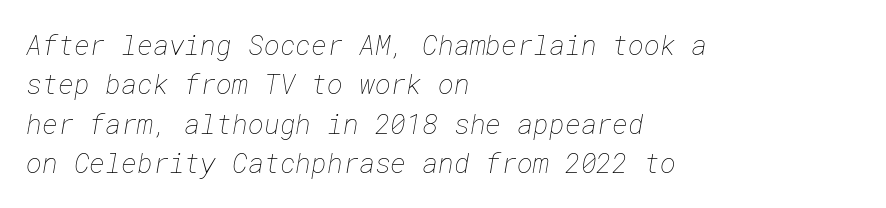
The image shows 27 px text type; set left-aligned, normal line spacing (1.46x), normal letter spacing, not underlined.
